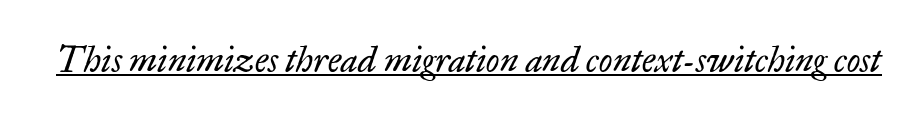
Stems and bowls with no extra thickness — not bold. Compared with typical body copy, the letter spacing here is the same. Here the designer chose a conventional face with non-uniform glyph widths. This rendering features underlined lettering. You can tell it's italic because the verticals aren't actually vertical. The font family rendered here belongs to the serif group.
